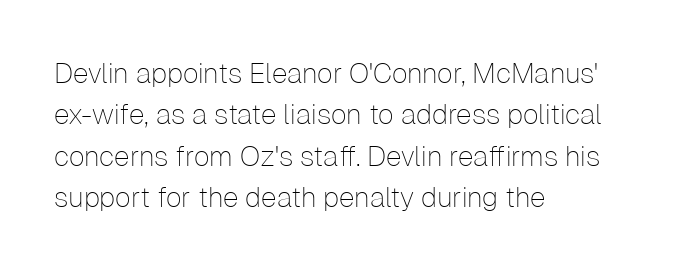
Q: Is the text bold? A: No.
Q: Is the text italic (slanted)? A: No, it is upright.
Q: Is the typeface a serif or a sans-serif typeface? A: Sans-serif.
Q: Is the text underlined? A: No.
Q: How is the paragraph aligned? A: Left-aligned.
Q: Is the spacing between letters normal or unusually wide? A: Normal.
Q: Is the spacing between lines tight, normal or loose? A: Normal.
Q: Width (condensed, normal, or wide)? A: Normal.
Q: Stroke contrast? A: Low.
Q: x-height? A: Medium.
Q: Monospaced? A: No.
